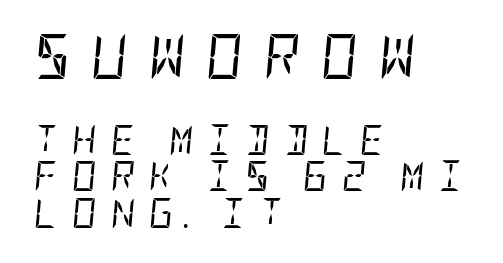
Compared with typical body copy, the letter spacing here is much looser. Each line starts at the same left margin while the right side varies. A clean baseline with only descenders dipping below it. The letters in the upper block stand taller than those in the block below. Designer's note — italics engaged.
